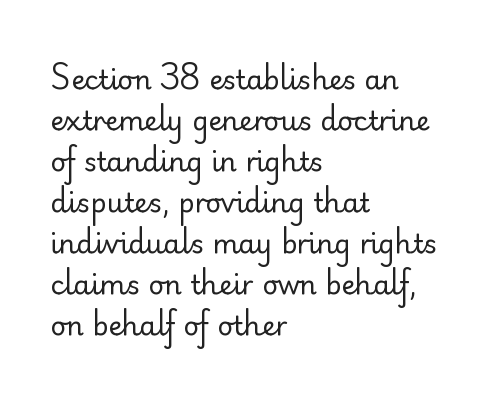
{"italic": "no", "bold": "no", "underline": "no", "align": "left", "line_spacing": "normal", "line_spacing_ratio": 1.52, "letter_spacing": "normal", "letter_spacing_em": 0.0, "glyph_px": 27}
